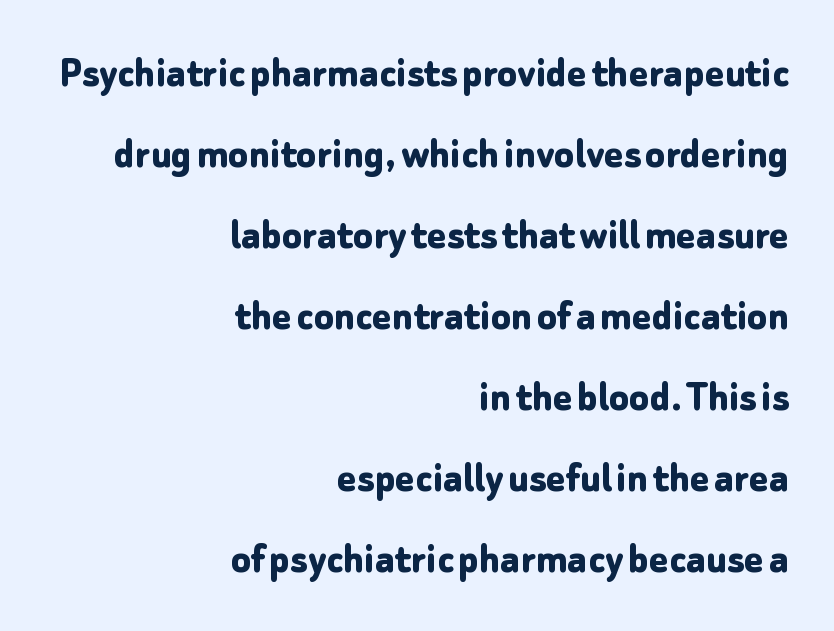
Q: Is the text bold? A: Yes.
Q: Is the text italic (slanted)? A: No, it is upright.
Q: Is the typeface a serif or a sans-serif typeface? A: Sans-serif.
Q: Is the text underlined? A: No.
Q: How is the paragraph aligned? A: Right-aligned.
Q: Is the spacing between letters normal or unusually wide? A: Normal.
Q: Width (condensed, normal, or wide)? A: Normal.
Q: Stroke contrast? A: Low.
Q: x-height? A: Medium.
Q: Monospaced? A: No.
